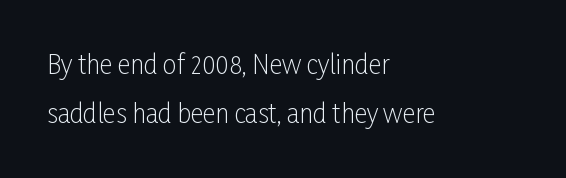
{"italic": "no", "bold": "no", "underline": "no", "align": "left", "line_spacing": "loose", "line_spacing_ratio": 1.97, "letter_spacing": "normal", "letter_spacing_em": 0.0, "glyph_px": 25}
